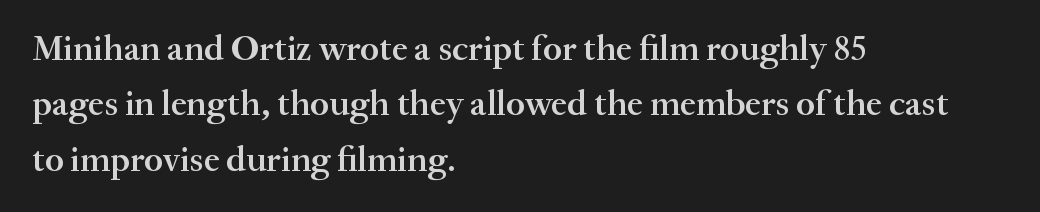
{"serif": "yes", "italic": "no", "bold": "semi", "weight": "semibold", "width": "normal", "stroke_contrast": "medium", "x_height": "small", "monospaced": "no", "underline": "no", "align": "left", "line_spacing": "normal", "line_spacing_ratio": 1.54, "letter_spacing": "normal", "letter_spacing_em": 0.0, "glyph_px": 36}
